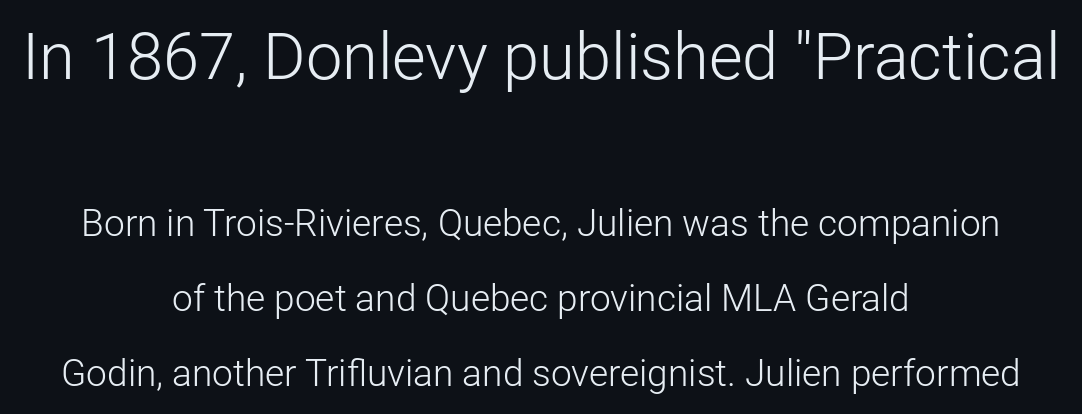
The image shows 65 px light sans-serif type, upright; set centered, loose line spacing (2.02x), normal letter spacing, not underlined; the first (top) block is 1.76x larger; low stroke contrast and a medium x-height.
